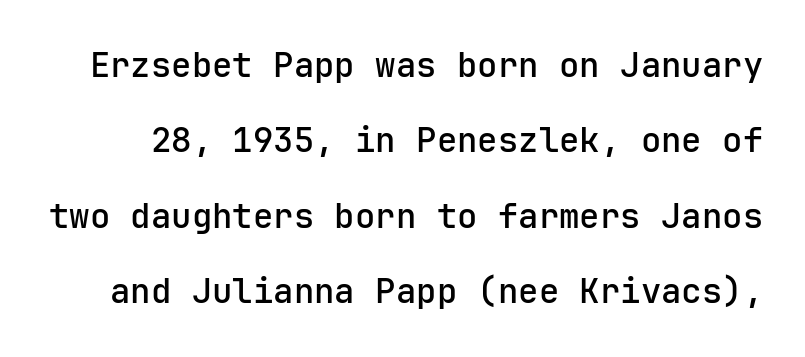
{"serif": "no", "italic": "no", "width": "normal", "stroke_contrast": "low", "x_height": "medium", "monospaced": "yes", "underline": "no", "line_spacing": "loose", "line_spacing_ratio": 2.22, "letter_spacing": "normal", "letter_spacing_em": 0.0, "glyph_px": 34}
